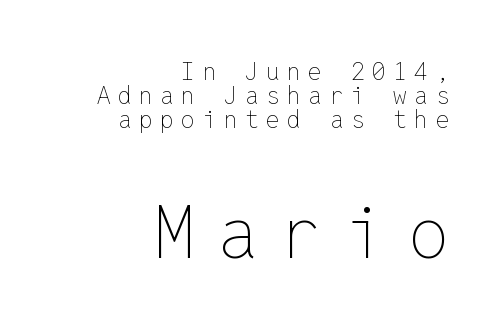
Q: Is the text bold? A: No.
Q: Is the text italic (slanted)? A: No, it is upright.
Q: Is the text underlined? A: No.
Q: How is the paragraph aligned? A: Right-aligned.
Q: Is the spacing between letters normal or unusually wide? A: Unusually wide.
Q: Is the spacing between lines tight, normal or loose? A: Tight.
Q: Which block of text is set in a larger size, the first (top) or the second (bottom)? A: The second (bottom) one.
Q: Width (condensed, normal, or wide)? A: Normal.
Q: Stroke contrast? A: Low.
Q: x-height? A: Medium.
Q: Monospaced? A: Yes.
